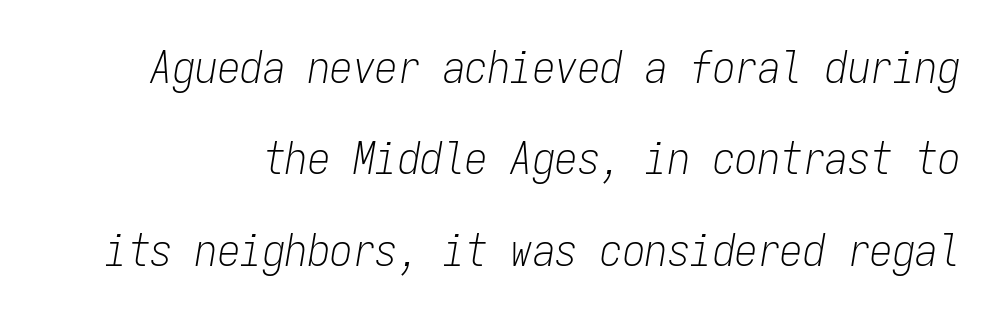
Q: Is the text bold? A: No.
Q: Is the text italic (slanted)? A: Yes, it leans right by about 9 degrees.
Q: Is the text underlined? A: No.
Q: Is the spacing between letters normal or unusually wide? A: Normal.
Q: Is the spacing between lines tight, normal or loose? A: Loose.
Q: Width (condensed, normal, or wide)? A: Condensed.
Q: Stroke contrast? A: Low.
Q: x-height? A: Medium.
Q: Monospaced? A: Yes.
